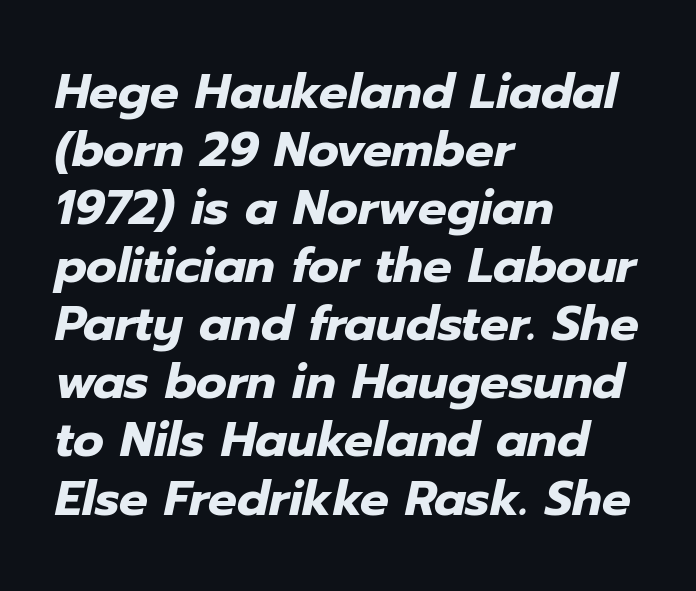
The image shows 48 px heavy type, italic (leaning right); set left-aligned, line spacing 1.21x, normal letter spacing, not underlined; low stroke contrast and a medium x-height.
